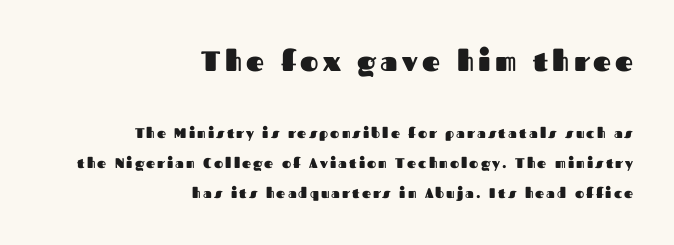
Q: Is the text bold? A: Yes.
Q: Is the text italic (slanted)? A: No, it is upright.
Q: Is the typeface a serif or a sans-serif typeface? A: Sans-serif.
Q: Is the text underlined? A: No.
Q: How is the paragraph aligned? A: Right-aligned.
Q: Is the spacing between lines tight, normal or loose? A: Loose.
Q: Which block of text is set in a larger size, the first (top) or the second (bottom)? A: The first (top) one.
Q: Width (condensed, normal, or wide)? A: Normal.
Q: Stroke contrast? A: Medium.
Q: x-height? A: Medium.
Q: Monospaced? A: No.
